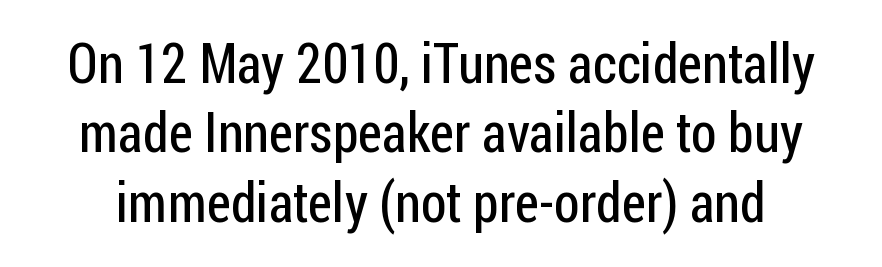
{"serif": "no", "italic": "no", "bold": "no", "weight": "regular", "width": "condensed", "stroke_contrast": "low", "x_height": "medium", "monospaced": "no", "underline": "no", "line_spacing": "normal", "line_spacing_ratio": 1.26, "letter_spacing": "normal", "letter_spacing_em": 0.0, "glyph_px": 55}
